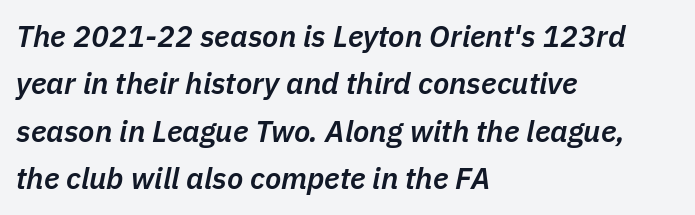
The image shows 30 px semibold type, italic (leaning right); set left-aligned, normal line spacing (1.58x), normal letter spacing, not underlined; low stroke contrast and a medium x-height.
